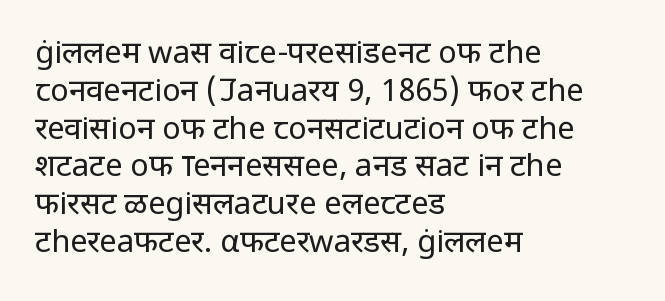
Q: Is the text bold? A: No.
Q: Is the text italic (slanted)? A: No, it is upright.
Q: Is the typeface a serif or a sans-serif typeface? A: Sans-serif.
Q: Is the text underlined? A: No.
Q: How is the paragraph aligned? A: Left-aligned.
Q: Is the spacing between letters normal or unusually wide? A: Normal.
Q: Width (condensed, normal, or wide)? A: Normal.
Q: Stroke contrast? A: Low.
Q: x-height? A: Medium.
Q: Monospaced? A: No.
